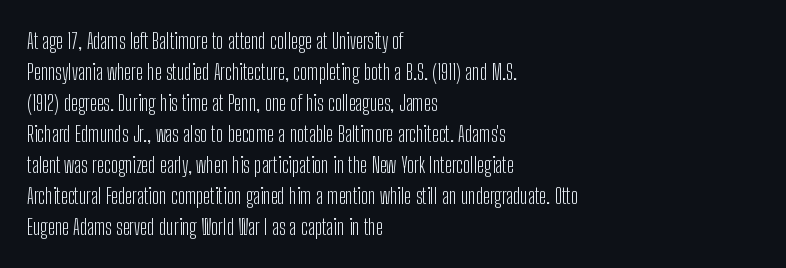
The words here are not underlined. Default kerning and tracking; the words read as compact shapes. The paragraph shown leans on its left margin. Posture: straight, roman, zero tilt. Vertical stems look standard width or narrower in stroke. Vertical spacing — default.
